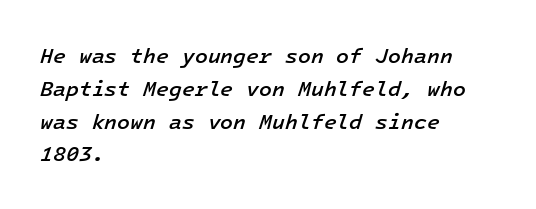
{"italic": "yes", "lean": "right", "slant_degrees": 16, "bold": "semi", "underline": "no", "align": "left", "line_spacing": "normal", "line_spacing_ratio": 1.56, "letter_spacing": "normal", "letter_spacing_em": 0.0, "glyph_px": 21}
